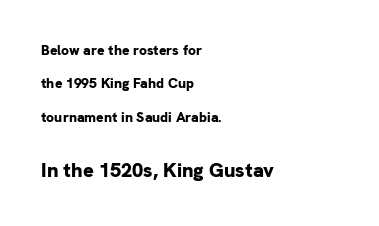
{"italic": "no", "bold": "yes", "underline": "no", "align": "left", "line_spacing": "loose", "line_spacing_ratio": 2.39, "letter_spacing": "normal", "letter_spacing_em": 0.0, "larger_block": "second", "size_ratio": 1.43, "glyph_px": 20}
